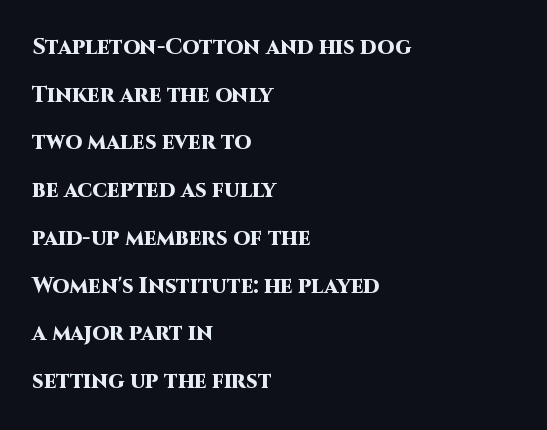
Emphasis by weight is at full strength: bold. The passage shown has conventional tracking throughout. Every row of glyphs begins at an identical x-position on the left. If you drew a line through each stem, it would be perfectly vertical. Reading down the column, the eye jumps a long way to each next line.
